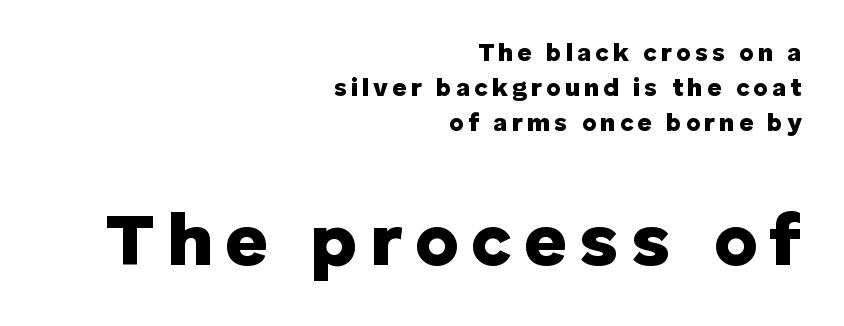
The strip under each line holds only bare page. Letterform terminals end flat and unadorned throughout the passage. Look at the glyph heights: the lower group is clearly the bigger setting. Each letter keeps its own natural width here, so spacing adapts to shape. These lines are set flush right with a ragged left edge.
